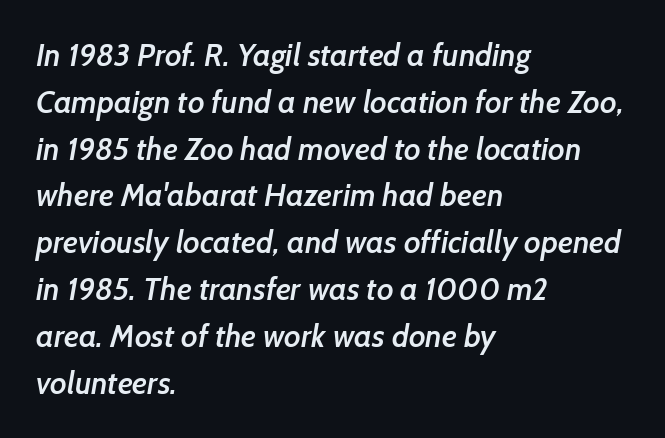
Rows of type keep a routine distance in the vertical direction. Glyph-to-glyph distance matches everyday printed text. The space beneath each line is pristine and unruled. Teacher's note: observe the even left margin — that is flush-left alignment. Stroke thickness is moderately raised; the sample reads as semibold.
